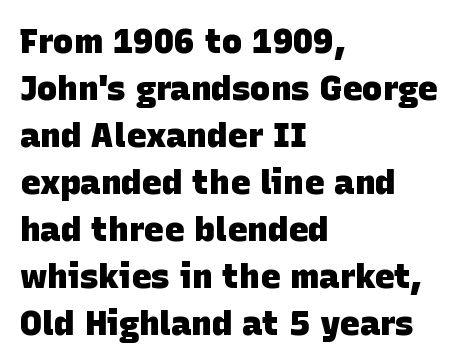
The space beneath each line is pristine and unruled. The designer left line spacing at the default. Standard letterfit; no display-style spreading of the glyphs. Here the designer chose a conventional face with non-uniform glyph widths.
